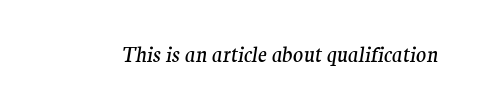
Rendered with sloped, italic letterforms. Letter spacing: default. Caption: face not bold, strokes unweighted. The specimen omits any rule beneath the text block's lines.
